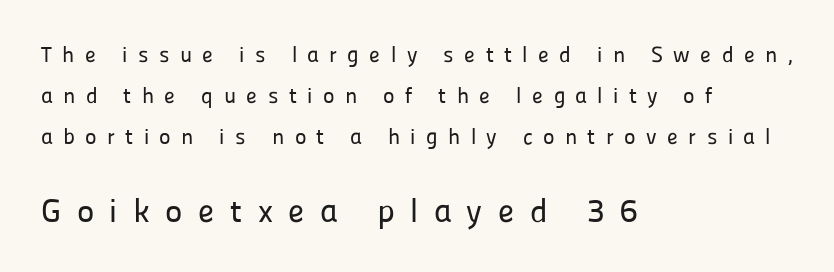
The rendering uses natural spacing where letterforms have individual widths. Honestly, the letter spacing is so wide it's the main thing you notice. Italic: no, the glyphs are upright roman. Which margin do the lines hug? The left one — the right edge is uneven. Between these two stacked blocks, the lower one wins on size.
